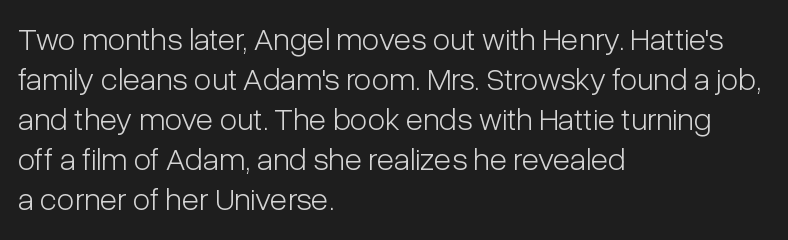
Q: Is the text bold? A: No.
Q: Is the text italic (slanted)? A: No, it is upright.
Q: Is the typeface a serif or a sans-serif typeface? A: Sans-serif.
Q: Is the text underlined? A: No.
Q: How is the paragraph aligned? A: Left-aligned.
Q: Is the spacing between letters normal or unusually wide? A: Normal.
Q: Is the spacing between lines tight, normal or loose? A: Normal.
Q: Width (condensed, normal, or wide)? A: Condensed.
Q: Stroke contrast? A: Low.
Q: x-height? A: Medium.
Q: Monospaced? A: No.
